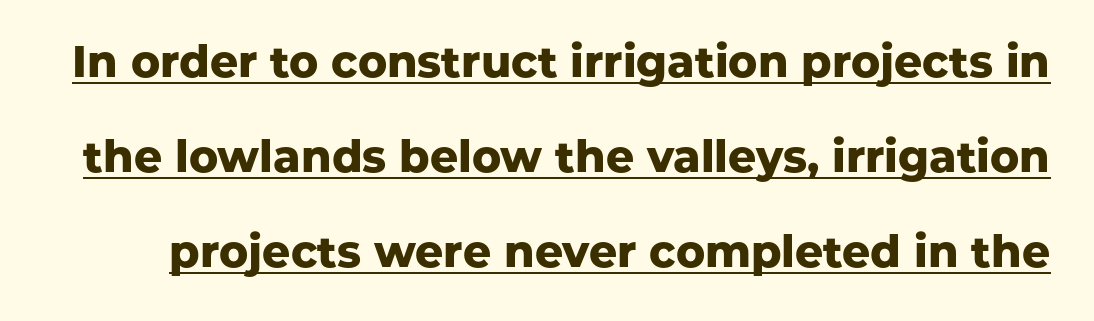
Q: Is the text bold? A: Yes.
Q: Is the text italic (slanted)? A: No, it is upright.
Q: Is the typeface a serif or a sans-serif typeface? A: Sans-serif.
Q: Is the text underlined? A: Yes.
Q: Is the spacing between letters normal or unusually wide? A: Normal.
Q: Is the spacing between lines tight, normal or loose? A: Loose.
Q: Width (condensed, normal, or wide)? A: Normal.
Q: Stroke contrast? A: Low.
Q: x-height? A: Medium.
Q: Monospaced? A: No.
